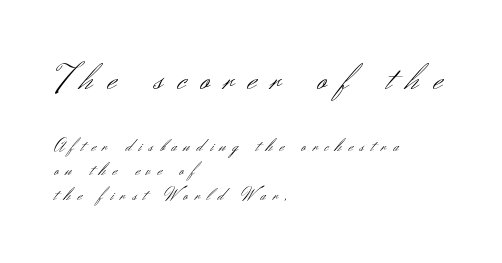
Between one letter and the next there's a generous, obvious gap. The vertical gap from one line to the next is medium. Varying glyph widths throughout — classic text-font behaviour. Letters rest on an invisible, unmarked baseline. Is the block centered? No — it sits flush against the left margin.
